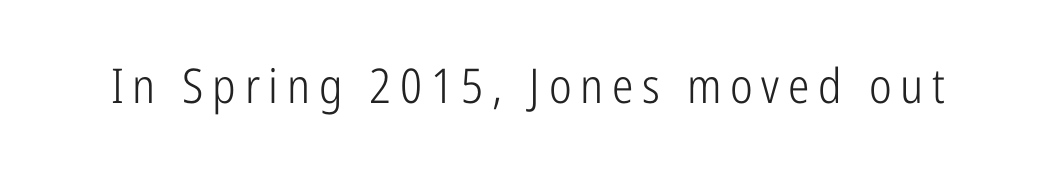
{"serif": "no", "italic": "no", "bold": "no", "weight": "light", "width": "condensed", "stroke_contrast": "low", "x_height": "medium", "monospaced": "no", "underline": "no", "glyph_px": 48}
